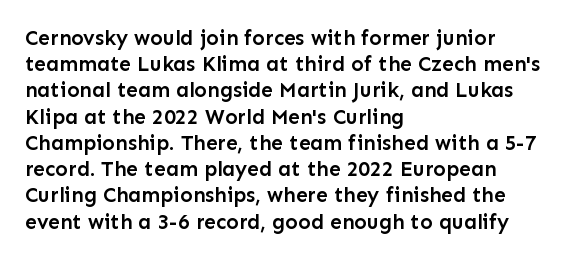
The image shows 21 px text type, upright; set left-aligned, normal line spacing (1.25x), normal letter spacing, not underlined.
